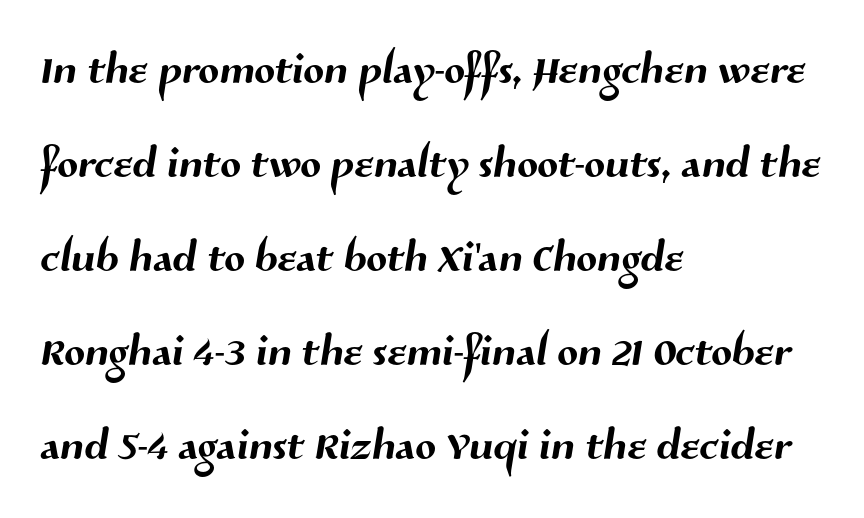
{"serif": "no", "width": "normal", "stroke_contrast": "medium", "x_height": "medium", "monospaced": "no", "underline": "no", "align": "left", "line_spacing": "normal", "line_spacing_ratio": 1.54, "letter_spacing": "normal", "letter_spacing_em": 0.0, "glyph_px": 61}
